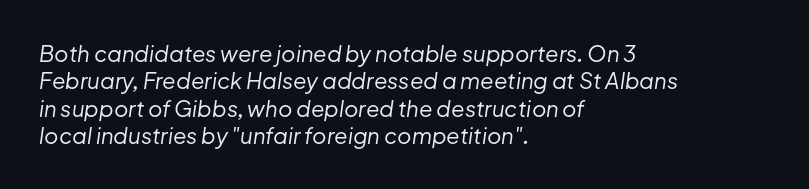
Q: Is the text bold? A: No.
Q: Is the text italic (slanted)? A: Yes, it leans right by about 8 degrees.
Q: Is the text underlined? A: No.
Q: How is the paragraph aligned? A: Left-aligned.
Q: Is the spacing between letters normal or unusually wide? A: Normal.
Q: Is the spacing between lines tight, normal or loose? A: Normal.
